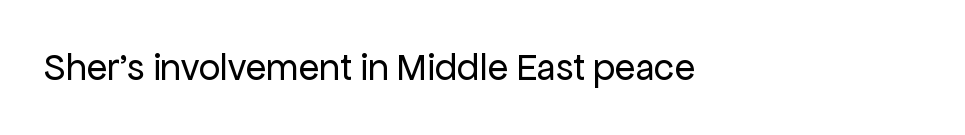
The space beneath each line is pristine and unruled. The tracking reads as untouched default to a designer's eye. Every stem runs plumb, perpendicular to the baseline. The passage shown is typeset with a sans-serif family. Leftover space on each line is placed entirely after the last word. A light-to-regular cut is what we see here.
